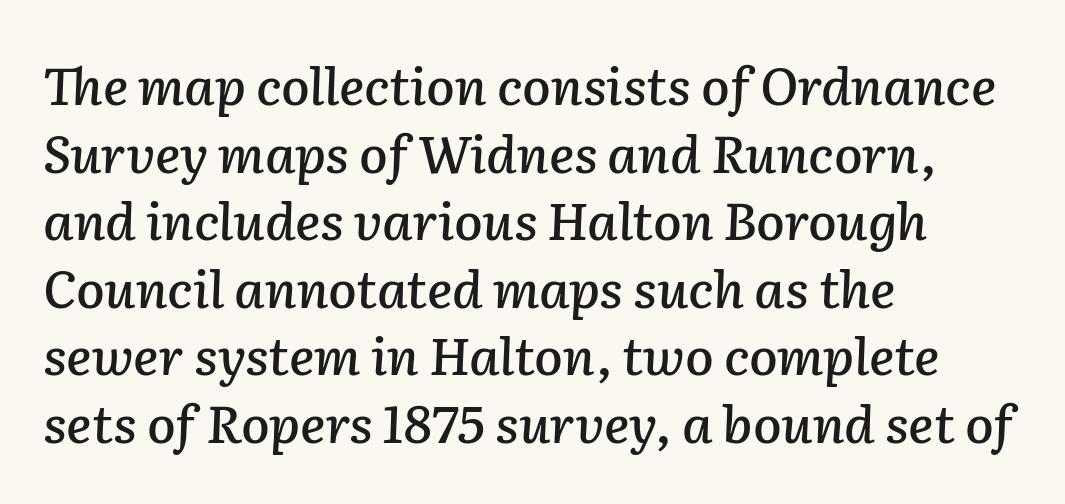
Reading down the column, the eye jumps a familiar distance to each next line. Any mark beneath the type? The region is blank. Is the letter spacing exaggerated? No — it looks like the ordinary default. These lines are rendered in a variable-pitch font.
